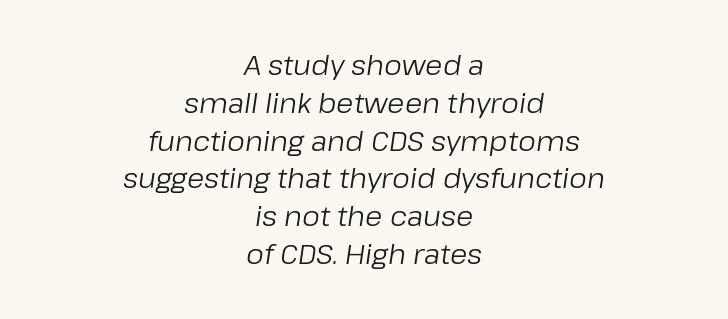
{"italic": "yes", "lean": "right", "slant_degrees": 8, "bold": "no", "weight": "regular", "width": "normal", "stroke_contrast": "low", "x_height": "medium", "monospaced": "no", "underline": "no", "align": "center", "line_spacing": "normal", "line_spacing_ratio": 1.35, "letter_spacing": "normal", "letter_spacing_em": 0.0, "glyph_px": 28}
